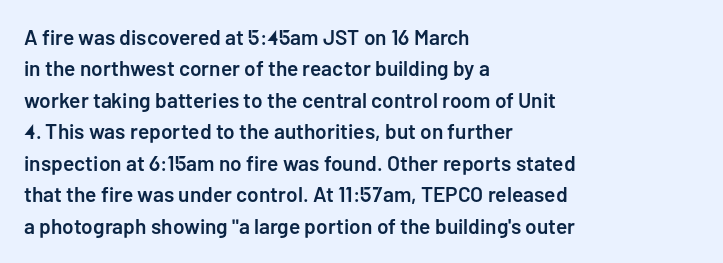
The glyphs have the mass of a demibold cut, below bold. The compositor pushed each line to the left boundary. The passage shown is not underscored anywhere. Caption: standard tracking, unaltered. Reading down the column, the eye jumps a familiar distance to each next line. The axis of the letterforms is exactly vertical.
